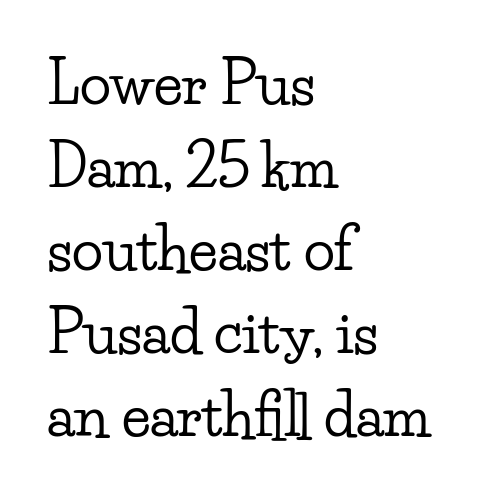
Q: Is the text italic (slanted)? A: No, it is upright.
Q: Is the typeface a serif or a sans-serif typeface? A: Serif.
Q: Is the text underlined? A: No.
Q: How is the paragraph aligned? A: Left-aligned.
Q: Is the spacing between letters normal or unusually wide? A: Normal.
Q: Is the spacing between lines tight, normal or loose? A: Normal.
Q: Width (condensed, normal, or wide)? A: Wide.
Q: Stroke contrast? A: Low.
Q: x-height? A: Small.
Q: Monospaced? A: No.
